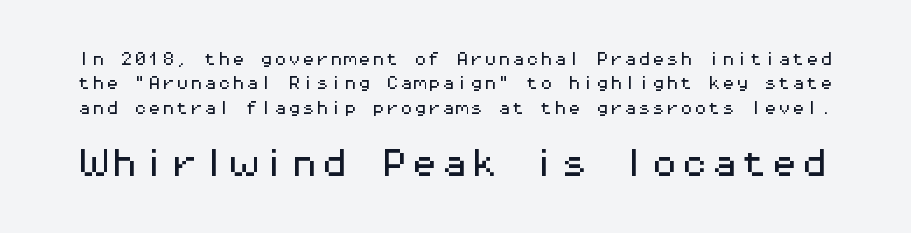
Larger block? The one below; the one above is distinctly smaller. A typesetter would call this zero additional tracking. Is this a sans? Yes — the strokes have no serifs. The letters march in equal steps, a hallmark of fixed-pitch type. Clear beneath every line of the passage. The specimen reads as upright at a glance.
